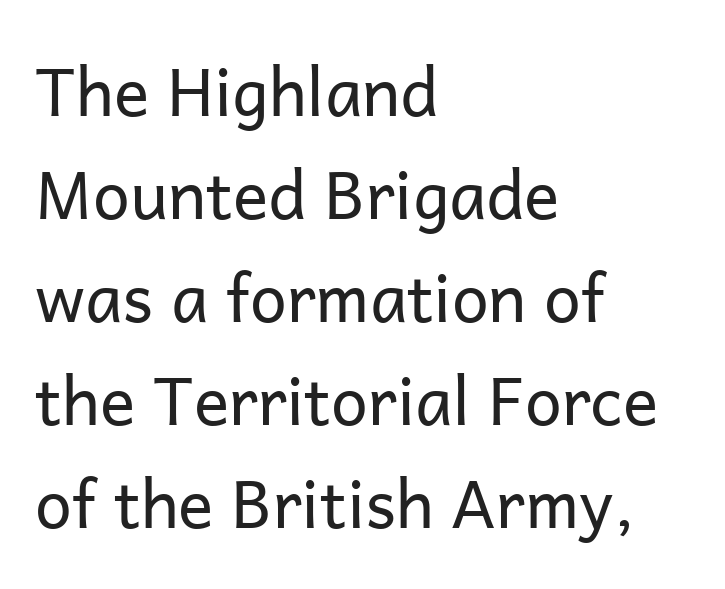
{"serif": "no", "italic": "no", "bold": "no", "weight": "regular", "width": "normal", "stroke_contrast": "low", "x_height": "medium", "monospaced": "no", "underline": "no", "align": "left", "line_spacing": "normal", "line_spacing_ratio": 1.56, "letter_spacing": "normal", "letter_spacing_em": 0.0, "glyph_px": 66}
